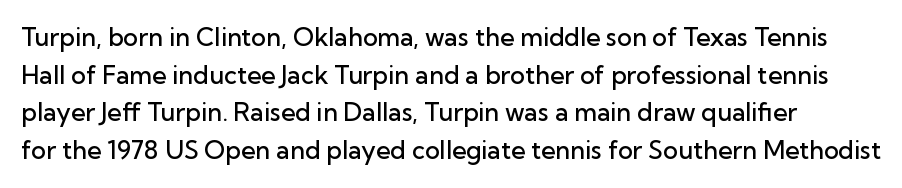
Vertically, the passage feels balanced, rows spaced as you'd expect. It's the straight-up-and-down kind of type. The letters sit at their default tracking, neither squeezed nor spread. A bare baseline throughout the passage.
